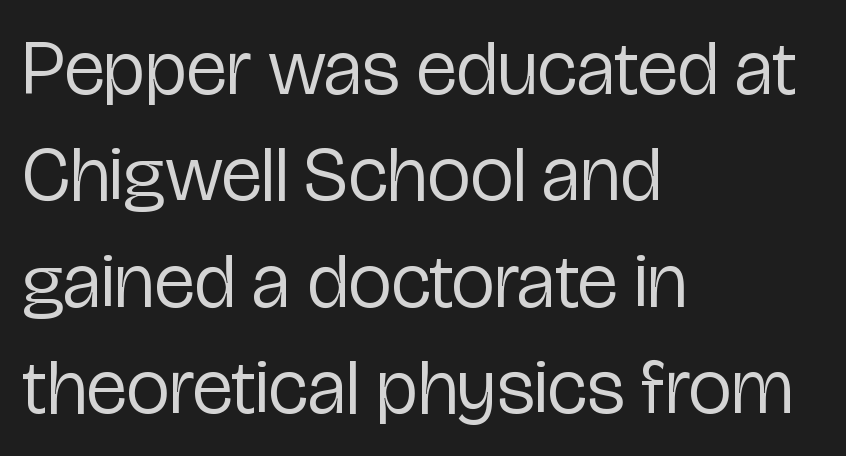
Q: Is the text bold? A: No.
Q: Is the text italic (slanted)? A: No, it is upright.
Q: Is the typeface a serif or a sans-serif typeface? A: Sans-serif.
Q: Is the text underlined? A: No.
Q: How is the paragraph aligned? A: Left-aligned.
Q: Is the spacing between letters normal or unusually wide? A: Normal.
Q: Is the spacing between lines tight, normal or loose? A: Normal.
Q: Width (condensed, normal, or wide)? A: Condensed.
Q: Stroke contrast? A: Low.
Q: x-height? A: Medium.
Q: Monospaced? A: No.
